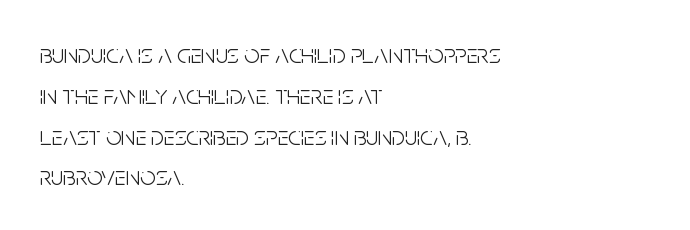
{"italic": "no", "bold": "no", "underline": "no", "align": "left", "line_spacing": "normal", "line_spacing_ratio": 1.51, "letter_spacing": "normal", "letter_spacing_em": 0.0, "glyph_px": 27}
